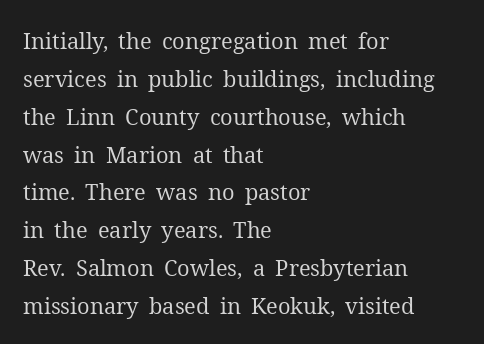
The image shows 22 px text type, upright; set left-aligned, line spacing 1.72x, normal letter spacing, not underlined.
